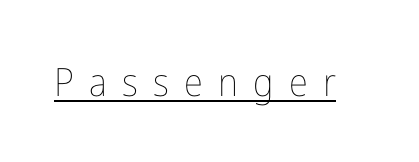
Q: Is the text bold? A: No.
Q: Is the text italic (slanted)? A: No, it is upright.
Q: Is the text underlined? A: Yes.
Q: Is the spacing between letters normal or unusually wide? A: Unusually wide.
Q: Width (condensed, normal, or wide)? A: Condensed.
Q: Stroke contrast? A: Low.
Q: x-height? A: Medium.
Q: Monospaced? A: No.
